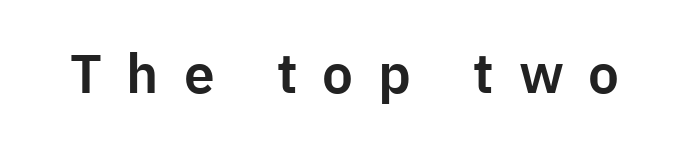
{"serif": "no", "italic": "no", "width": "normal", "stroke_contrast": "low", "x_height": "medium", "monospaced": "no", "underline": "no", "letter_spacing": "wide", "letter_spacing_em": 0.45, "glyph_px": 55}
